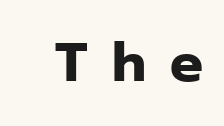
{"serif": "no", "italic": "no", "bold": "yes", "weight": "heavy", "width": "normal", "stroke_contrast": "low", "x_height": "medium", "monospaced": "no", "underline": "no", "letter_spacing": "wide", "letter_spacing_em": 0.44, "glyph_px": 55}
